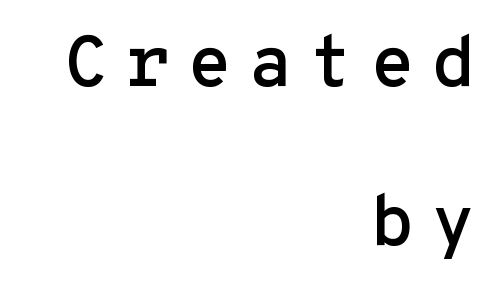
{"serif": "no", "italic": "no", "width": "normal", "stroke_contrast": "low", "x_height": "medium", "monospaced": "yes", "underline": "no", "align": "right", "line_spacing": "loose", "line_spacing_ratio": 2.21, "letter_spacing": "wide", "letter_spacing_em": 0.23, "glyph_px": 72}
